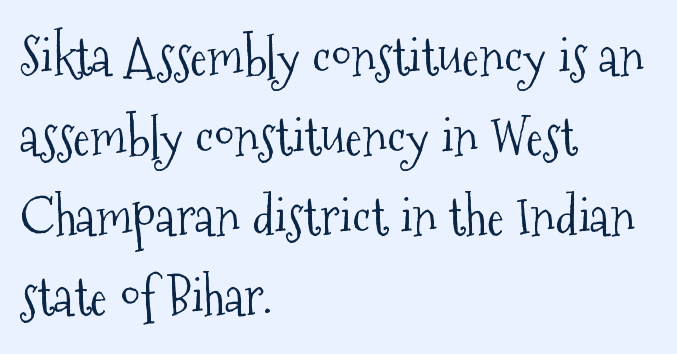
Honestly, there is no underline to notice here at all. These lines are rendered in a variable-pitch font. The ragged edge is on the right, which tells us the setting is flush left. Is the letter spacing exaggerated? No — it looks like the ordinary default. Summary of weight: not heavy and not bold. Italic: no, the glyphs are upright roman.
